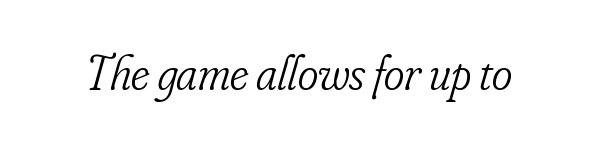
No extra tracking has been applied to these lines. A bare baseline throughout the passage. Serifs: yes, visible at the terminals of the letterforms. Italic? Definitely — the glyphs are oblique. Think standard paragraph weight, or any step lighter than that. The letters advance in unequal steps, a hallmark of proportional type.
